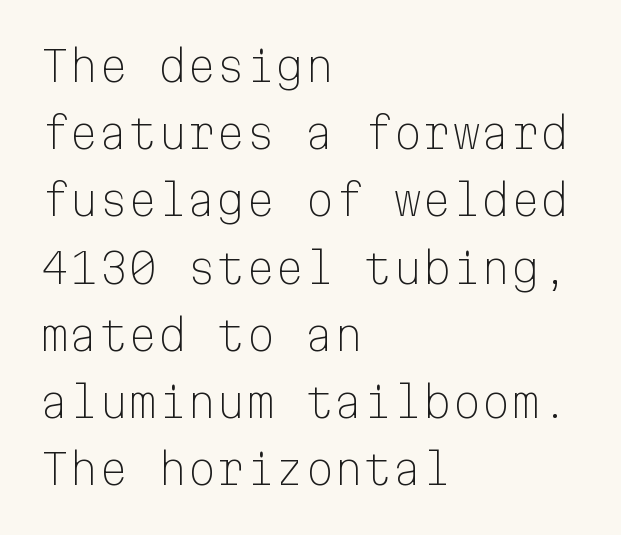
The image shows 42 px light sans-serif type, upright, monospaced; set left-aligned, normal line spacing (1.6x), normal letter spacing, not underlined; low stroke contrast and a medium x-height.
